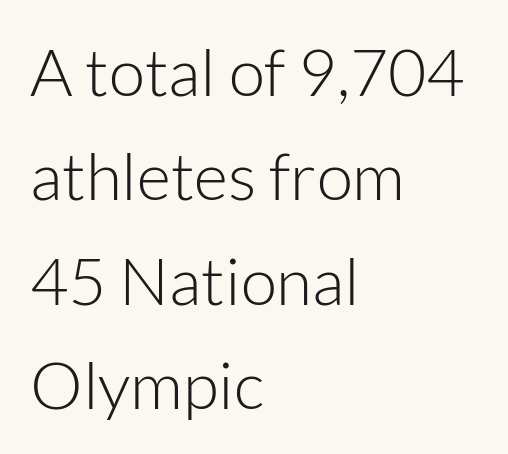
{"serif": "no", "italic": "no", "bold": "no", "weight": "light", "width": "normal", "stroke_contrast": "low", "x_height": "medium", "monospaced": "no", "underline": "no", "align": "left", "line_spacing": "normal", "line_spacing_ratio": 1.58, "letter_spacing": "normal", "letter_spacing_em": 0.0, "glyph_px": 66}
